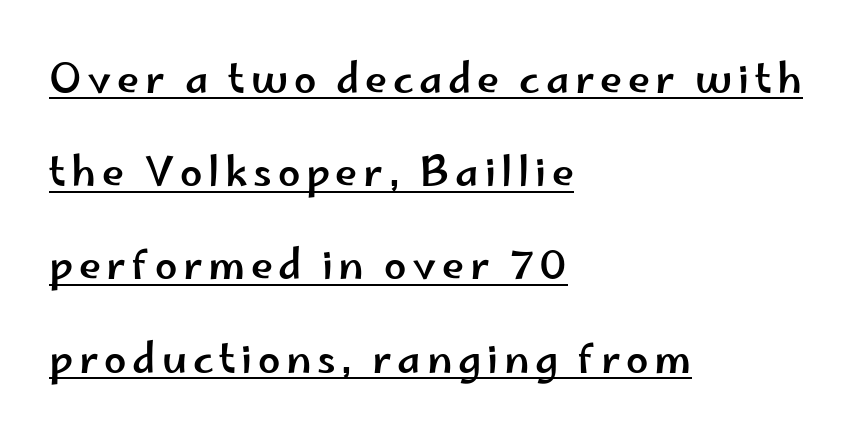
{"serif": "no", "italic": "no", "width": "wide", "stroke_contrast": "low", "x_height": "small", "monospaced": "no", "underline": "yes", "align": "left", "line_spacing": "loose", "line_spacing_ratio": 2.33, "glyph_px": 40}
